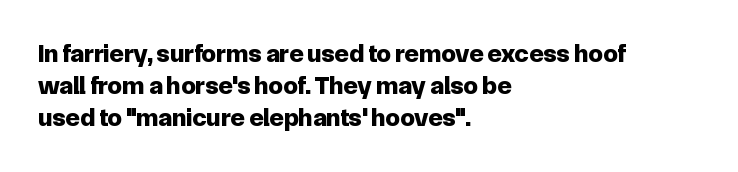
Descenders hang freely into open space. Rendered with straight, roman letterforms. The strokes are fattened all the way to bold. This rendering uses left alignment, leaving the right contour irregular.
